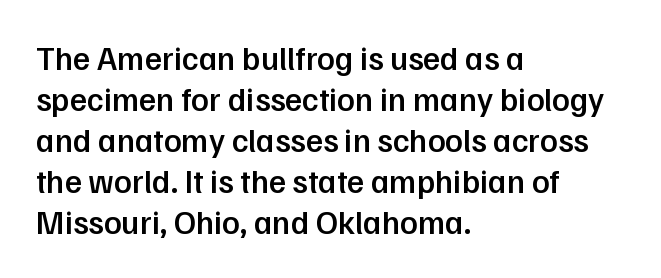
Does the type have serifs? No, each stem ends abruptly. Do the letters lean? They stand straight. The compositor pushed each line to the left boundary. Nothing unusual about the tracking: characters are spaced as the font intends. Spacing verdict: proportional, widths tailored to each character.
